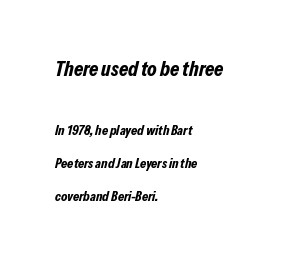
{"italic": "yes", "lean": "right", "slant_degrees": 13, "bold": "yes", "underline": "no", "align": "left", "line_spacing": "loose", "line_spacing_ratio": 2.36, "letter_spacing": "normal", "letter_spacing_em": 0.0, "larger_block": "first", "size_ratio": 1.5, "glyph_px": 21}
